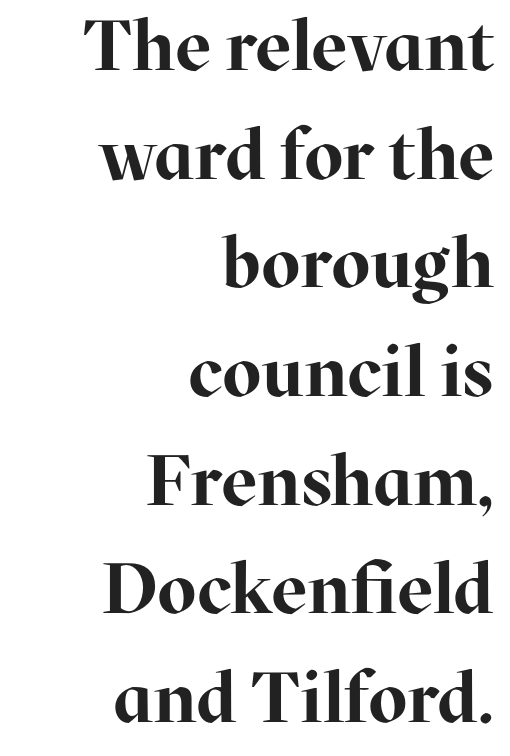
The gap between lines stays unmarked. Think of a printed novel: that variable character pitch is what you see here. The passage shown is emphatically bold. Font category for this specimen: serif.
